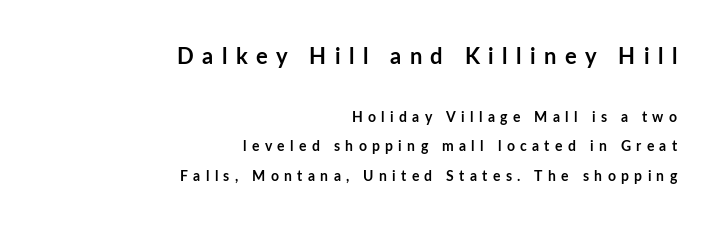
The image shows 22 px bold type, upright; set right-aligned, loose line spacing (2.1x), unusually wide letter spacing (+0.38 em), not underlined; the first (top) block is 1.57x larger.
